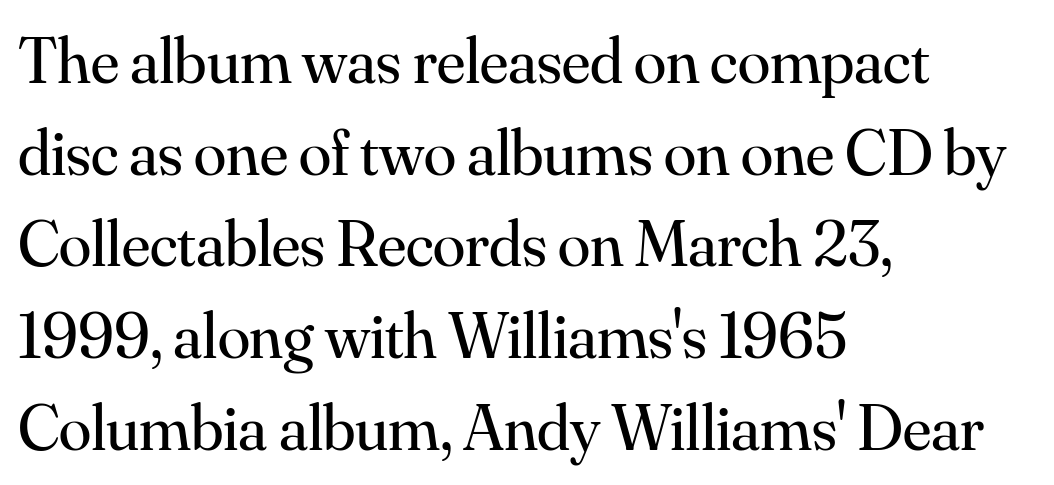
The image shows 66 px regular-weight serif type, upright; set left-aligned, normal line spacing (1.39x), normal letter spacing, not underlined; medium stroke contrast and a small x-height.
